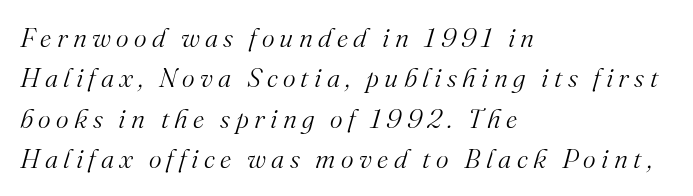
{"italic": "yes", "lean": "right", "slant_degrees": 16, "bold": "no", "underline": "no", "align": "left", "line_spacing": "normal", "line_spacing_ratio": 1.5, "letter_spacing": "wide", "letter_spacing_em": 0.2, "glyph_px": 27}
